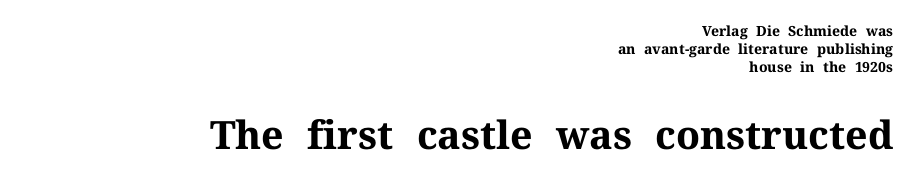
What's the leading like? Ordinary, nothing unusual. These lines are composed in type with serifs. In CSS terms this would be text-align: right. Think of a printed novel: that variable character pitch is what you see here. The string is rendered with underlining switched off. Bigger letters appear in the bottom chunk; the top chunk is reduced.
